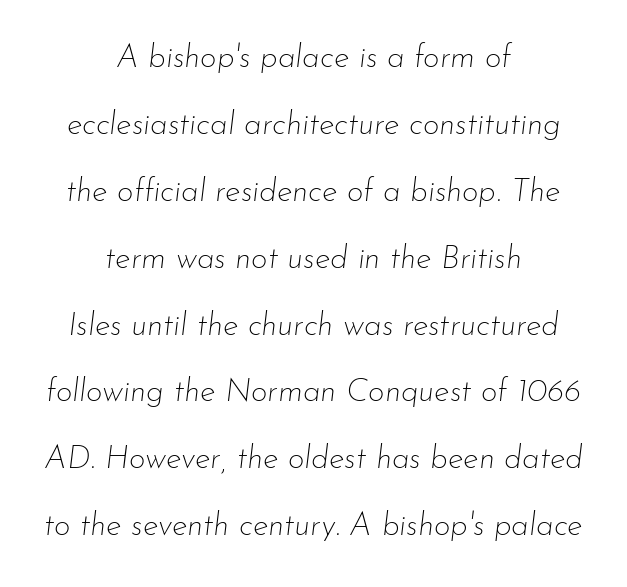
Q: Is the text bold? A: No.
Q: Is the text italic (slanted)? A: Yes, it leans right by about 7 degrees.
Q: Is the text underlined? A: No.
Q: How is the paragraph aligned? A: Centered.
Q: Is the spacing between letters normal or unusually wide? A: Normal.
Q: Is the spacing between lines tight, normal or loose? A: Loose.
Q: Width (condensed, normal, or wide)? A: Normal.
Q: Stroke contrast? A: Low.
Q: x-height? A: Small.
Q: Monospaced? A: No.
